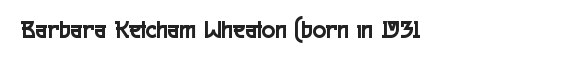
{"italic": "no", "underline": "no", "letter_spacing": "normal", "letter_spacing_em": 0.0, "glyph_px": 25}
